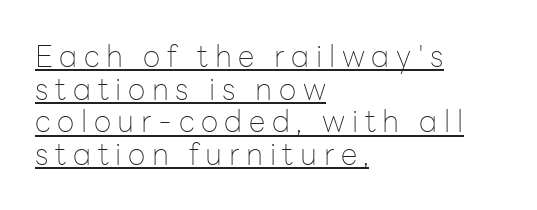
{"serif": "no", "italic": "no", "bold": "no", "weight": "thin", "width": "normal", "stroke_contrast": "low", "x_height": "medium", "monospaced": "no", "underline": "yes", "align": "left", "line_spacing": "tight", "line_spacing_ratio": 1.09, "letter_spacing": "wide", "letter_spacing_em": 0.22, "glyph_px": 30}
